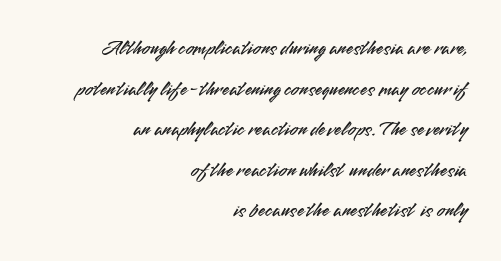
The image shows 21 px text type; set right-aligned, loose line spacing (1.93x), normal letter spacing, not underlined.
